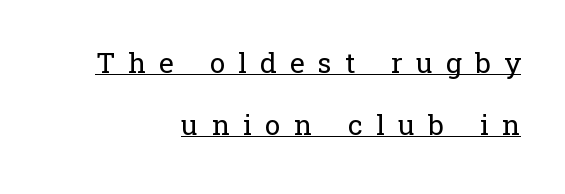
Varying glyph widths throughout — classic text-font behaviour. A typesetter would mark this as roman, not italic. Is there an underline? Yes — a line sits under the letters. On a weight scale, this lands at 450 or below. Is there much room between lines? Yes — plenty of vertical air separates them.
